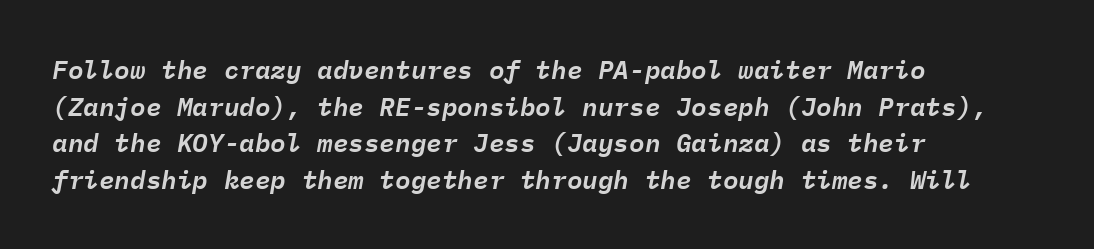
{"italic": "yes", "lean": "right", "slant_degrees": 9, "underline": "no", "align": "left", "line_spacing": "normal", "line_spacing_ratio": 1.41, "letter_spacing": "normal", "letter_spacing_em": 0.0, "glyph_px": 26}
